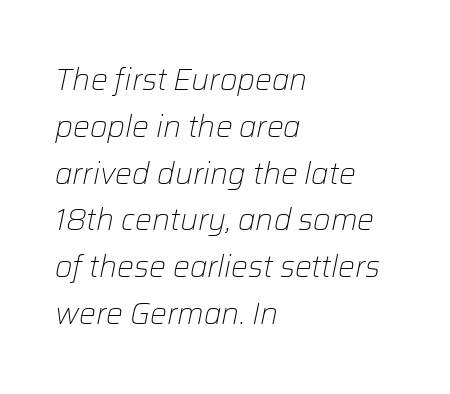
The image shows 30 px light type, italic (leaning right); set left-aligned, normal line spacing (1.56x), normal letter spacing, not underlined; low stroke contrast and a medium x-height.
